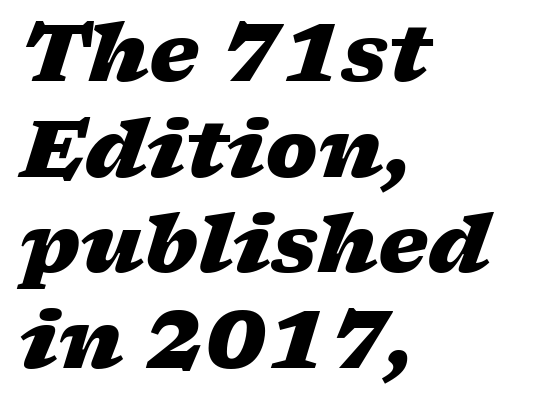
{"italic": "yes", "lean": "right", "slant_degrees": 17, "bold": "yes", "weight": "heavy", "width": "wide", "stroke_contrast": "low", "x_height": "medium", "monospaced": "no", "underline": "no", "align": "left", "line_spacing_ratio": 1.21, "letter_spacing": "normal", "letter_spacing_em": 0.0, "glyph_px": 79}
